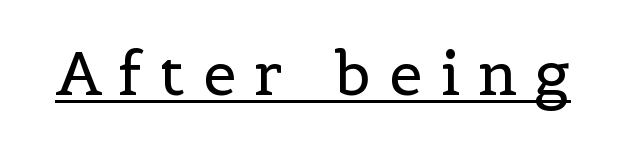
{"serif": "yes", "italic": "no", "bold": "no", "weight": "regular", "width": "normal", "x_height": "medium", "monospaced": "no", "underline": "yes", "letter_spacing": "wide", "letter_spacing_em": 0.3, "glyph_px": 60}
